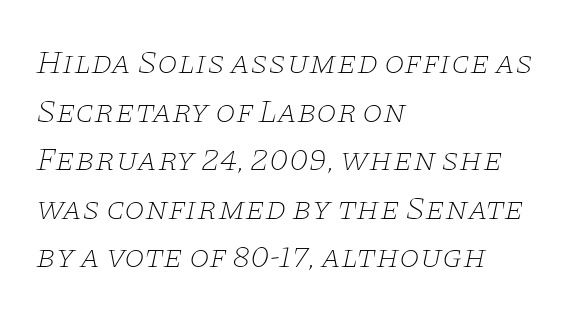
The image shows 33 px thin, wide serif type, italic (leaning right); set left-aligned, normal line spacing (1.47x), normal letter spacing, not underlined; low stroke contrast and a large x-height.
